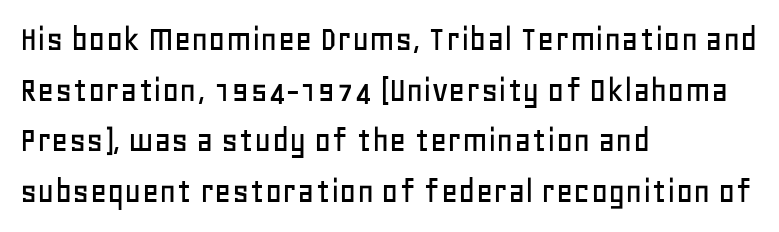
The image shows 37 px sans-serif type, upright; set left-aligned, normal line spacing (1.37x), normal letter spacing, not underlined; low stroke contrast and a large x-height.
